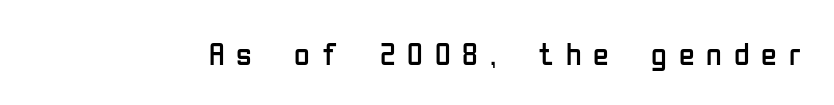
The image shows 32 px regular-weight, condensed sans-serif type, upright; set unusually wide letter spacing (+0.37 em), not underlined; low stroke contrast and a medium x-height.
